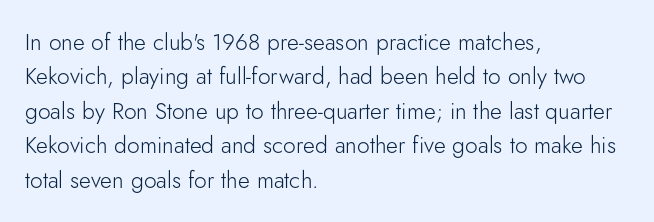
Observe the ordinary spacing: letters are neighbours, not strangers. Only glyphs here, with clear space below each row. Honestly, the row spacing looks completely unremarkable. No letter is thick-stroked: the sample isn't bold.
